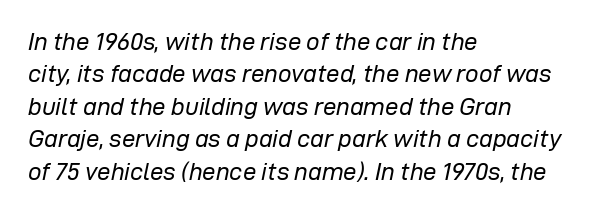
Compared with ordinary roman type, these characters are visibly tilted. The characters are drawn with everyday or finer stroke widths. Reading down the block, your eye returns to a fixed left position each line. Words appear dense and cohesive because spacing is normal. Evenly set lines give the paragraph a standard silhouette.
